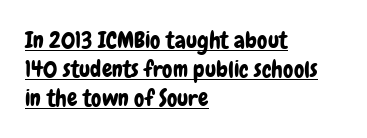
{"italic": "no", "underline": "yes", "align": "left", "line_spacing": "normal", "line_spacing_ratio": 1.26, "letter_spacing": "normal", "letter_spacing_em": 0.0, "glyph_px": 23}
